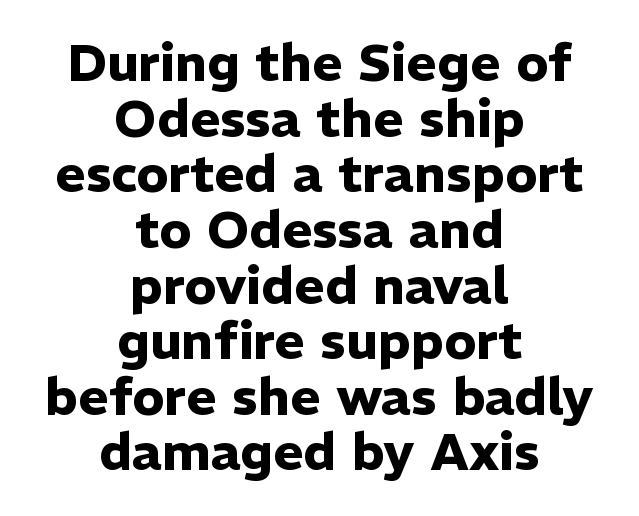
The image shows 52 px heavy sans-serif type, upright; set centered, tight line spacing (1.07x), normal letter spacing, not underlined; low stroke contrast and a medium x-height.
